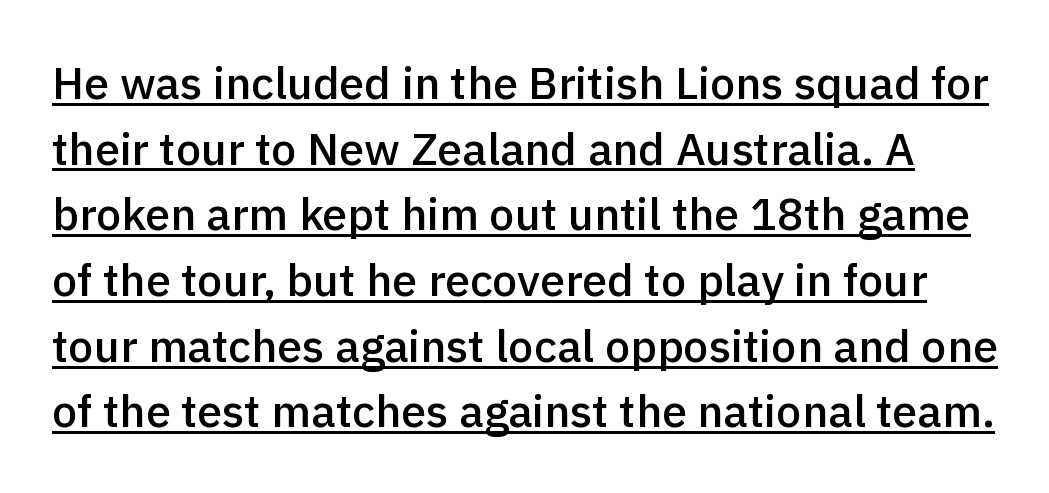
The image shows 45 px semibold sans-serif type, upright; set normal line spacing (1.46x), normal letter spacing, underlined; a medium x-height.
